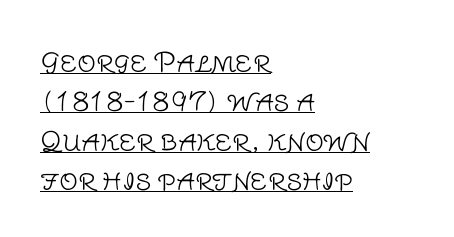
{"bold": "no", "underline": "yes", "align": "left", "line_spacing": "normal", "line_spacing_ratio": 1.51, "letter_spacing": "normal", "letter_spacing_em": 0.0, "glyph_px": 26}
